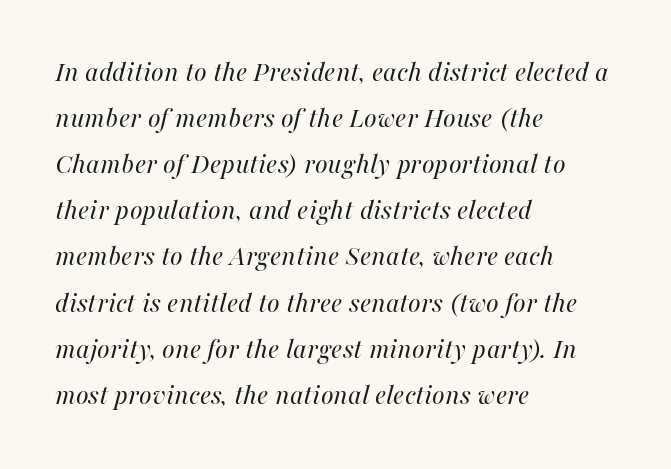
Q: Is the text bold? A: No.
Q: Is the text italic (slanted)? A: Yes, it leans right by about 16 degrees.
Q: Is the text underlined? A: No.
Q: How is the paragraph aligned? A: Left-aligned.
Q: Is the spacing between letters normal or unusually wide? A: Normal.
Q: Is the spacing between lines tight, normal or loose? A: Normal.
Q: Width (condensed, normal, or wide)? A: Normal.
Q: Stroke contrast? A: High.
Q: x-height? A: Medium.
Q: Monospaced? A: No.
